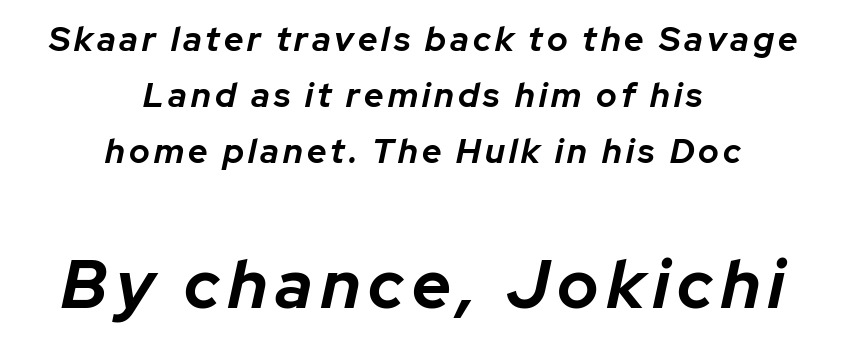
The image shows 68 px bold type, italic (leaning right); set centered, normal line spacing (1.64x), not underlined; the second (bottom) block is 2.0x larger; low stroke contrast and a medium x-height.
